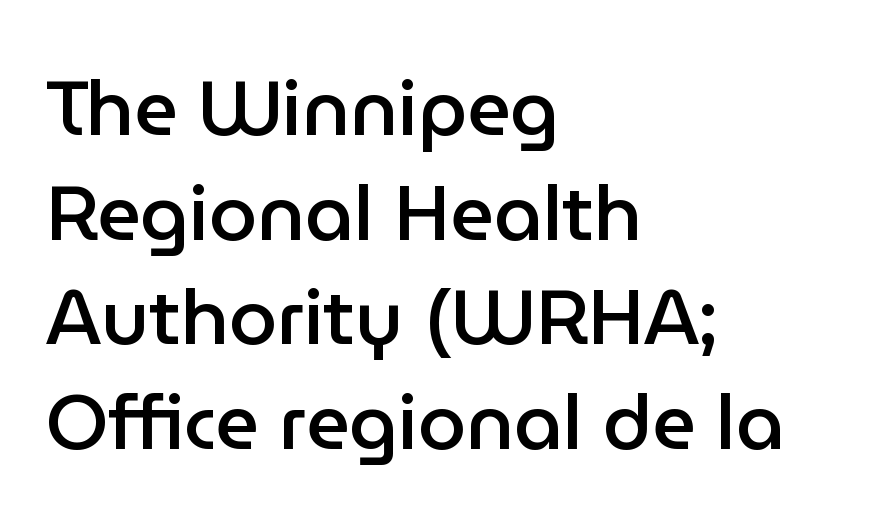
The image shows 77 px semibold sans-serif type, upright; set left-aligned, normal line spacing (1.36x), normal letter spacing, not underlined; low stroke contrast and a medium x-height.
